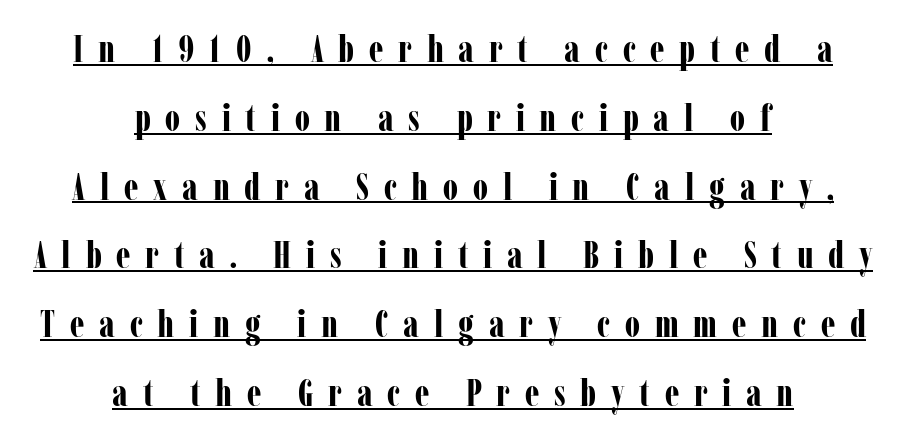
Caption: lettering with a line underneath. Regarding serifs, this sample has them. In terms of posture, this sample is upright. These words are printed bold, with thick strokes throughout. The lines are quadded center.
